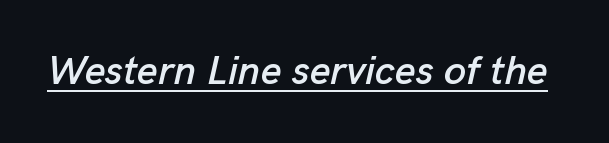
The image shows 40 px text type, italic (leaning right); set normal letter spacing, underlined; low stroke contrast and a medium x-height.
